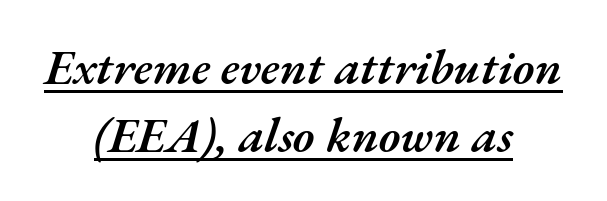
Every row of glyphs is offset so its center matches the block's center. Compared with ordinary roman type, these characters are visibly tilted. Is this a fixed-width face? No — the glyphs have proportional, varying widths. Glance below the letters and you will spot a drawn line. Inter-character spacing is left at the font's built-in metrics. Reading down the column, the eye jumps a familiar distance to each next line.
